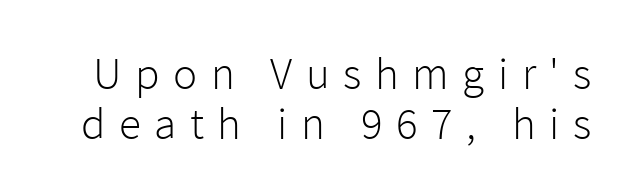
{"serif": "no", "italic": "no", "bold": "no", "weight": "light", "width": "normal", "stroke_contrast": "low", "x_height": "medium", "monospaced": "no", "underline": "no", "line_spacing": "tight", "line_spacing_ratio": 1.11, "letter_spacing": "wide", "letter_spacing_em": 0.3, "glyph_px": 45}
